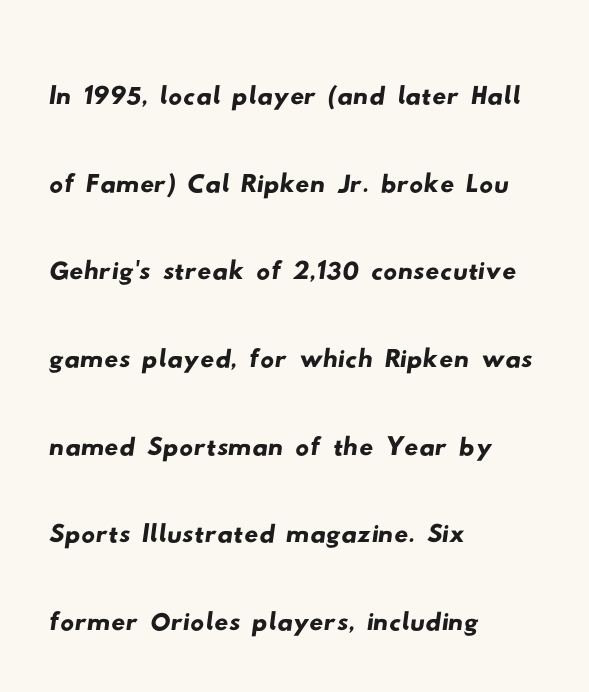
The image shows 69 px wide sans-serif type; set left-aligned, normal line spacing (1.27x), normal letter spacing, not underlined; low stroke contrast and a small x-height.
